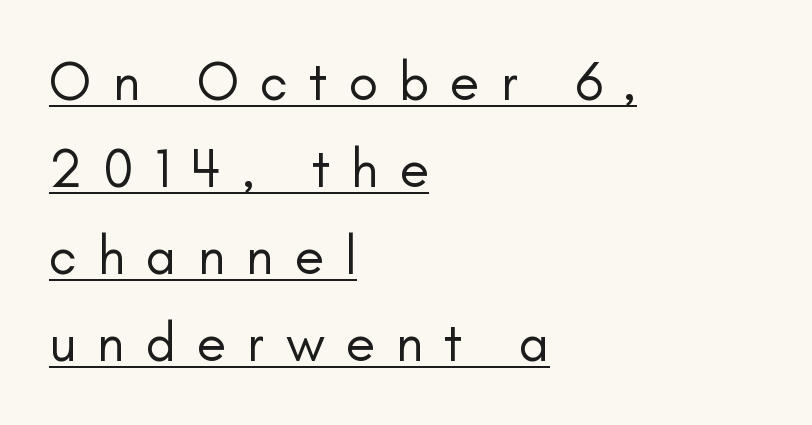
The image shows 54 px regular-weight sans-serif type, upright; set left-aligned, normal line spacing (1.61x), unusually wide letter spacing (+0.39 em), underlined; low stroke contrast and a small x-height.
